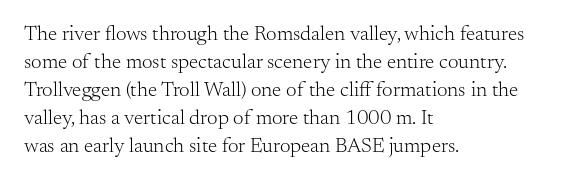
The image shows 21 px text type, upright; set left-aligned, normal line spacing (1.33x), normal letter spacing, not underlined.
